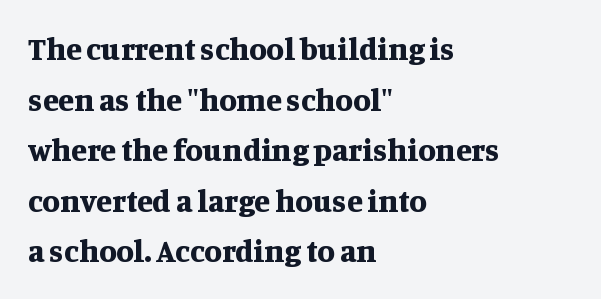
The image shows 32 px bold serif type, upright; set left-aligned, normal line spacing (1.58x), normal letter spacing, not underlined; medium stroke contrast and a large x-height.
